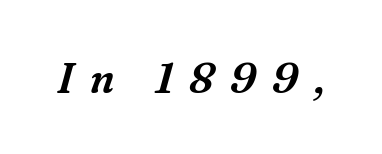
Q: Is the text italic (slanted)? A: Yes, it leans right by about 16 degrees.
Q: Is the typeface a serif or a sans-serif typeface? A: Serif.
Q: Is the text underlined? A: No.
Q: Is the spacing between letters normal or unusually wide? A: Unusually wide.
Q: Width (condensed, normal, or wide)? A: Normal.
Q: Stroke contrast? A: Medium.
Q: x-height? A: Medium.
Q: Monospaced? A: No.
